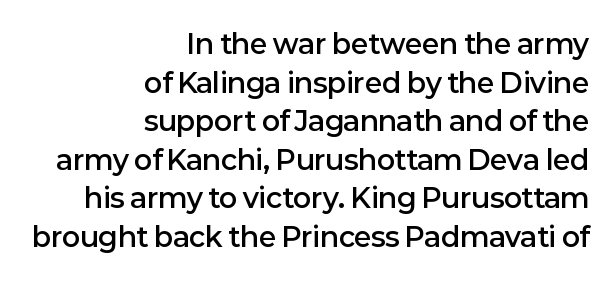
{"italic": "no", "bold": "semi", "underline": "no", "align": "right", "line_spacing": "normal", "line_spacing_ratio": 1.43, "letter_spacing": "normal", "letter_spacing_em": 0.0, "glyph_px": 27}
